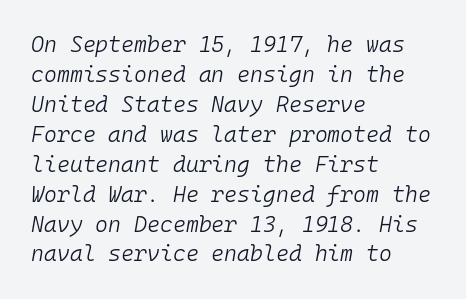
The image shows 22 px text type, italic (leaning right); set left-aligned, normal line spacing (1.36x), normal letter spacing, not underlined.
